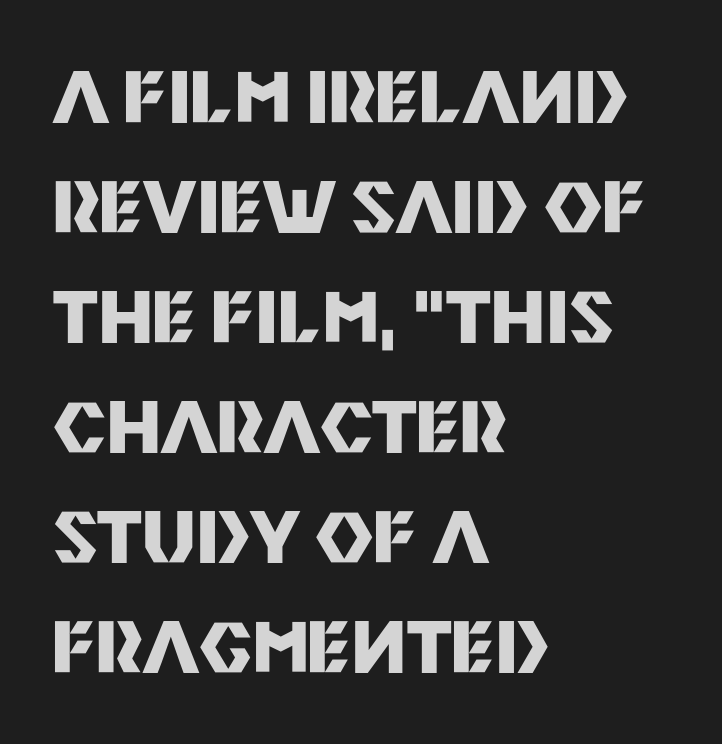
When letters stand straight like this, we call the style roman or upright. Its strokes are broad and dark, the hallmark of bold type. The designer went with a sans here, leaving each stem footless. Default kerning and tracking; the words read as compact shapes. These lines are rendered in a variable-pitch font. Compared with a centered layout, this one pins lines to the left instead.
